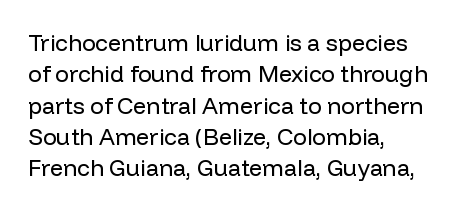
One glance says typical: line gaps are just what's usual. What stands out about the letter spacing? Nothing — it is the standard amount. This reads as an unemphasized weight, regular at the heaviest. The text block is weighted toward the left margin, trailing off unevenly rightward. Descender tails drop into unmarked territory. The specimen reads as upright at a glance.
